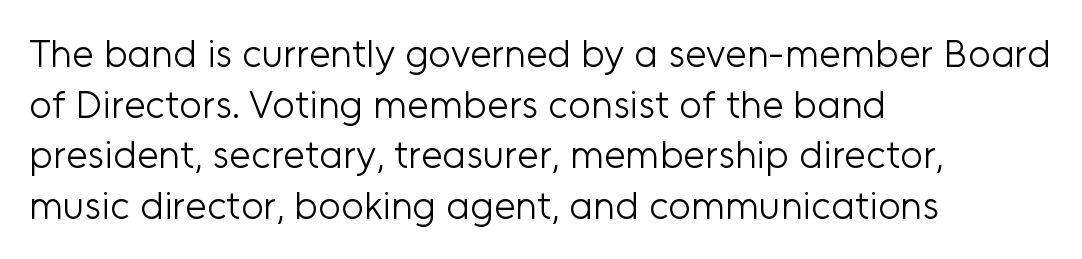
Q: Is the text bold? A: No.
Q: Is the text italic (slanted)? A: No, it is upright.
Q: Is the typeface a serif or a sans-serif typeface? A: Sans-serif.
Q: Is the text underlined? A: No.
Q: How is the paragraph aligned? A: Left-aligned.
Q: Is the spacing between letters normal or unusually wide? A: Normal.
Q: Is the spacing between lines tight, normal or loose? A: Normal.
Q: Width (condensed, normal, or wide)? A: Normal.
Q: Stroke contrast? A: Low.
Q: x-height? A: Medium.
Q: Monospaced? A: No.
